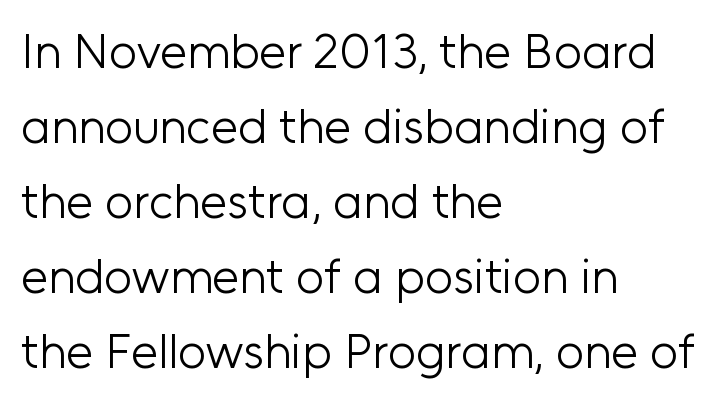
The image shows 49 px light sans-serif type, upright; set left-aligned, normal line spacing (1.53x), normal letter spacing, not underlined; low stroke contrast and a medium x-height.
